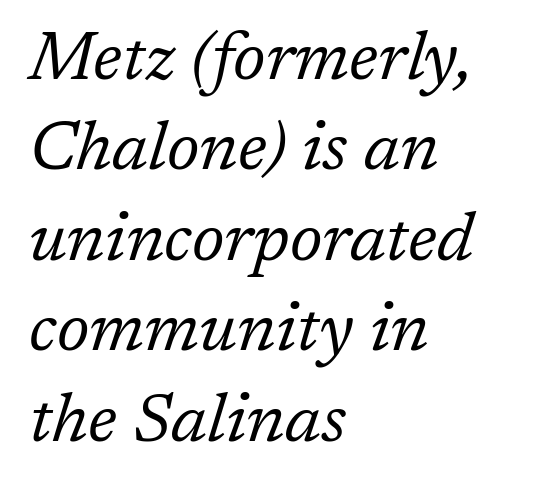
Characters follow at the spacing the type designer built in. If you drew a ruler down the left edge, every line would touch it. The face used here is proportionally spaced, like ordinary book or web type. Does the leading feel generous? No, just average. Regarding serifs, this sample has them. The strip under each line holds only bare page.
